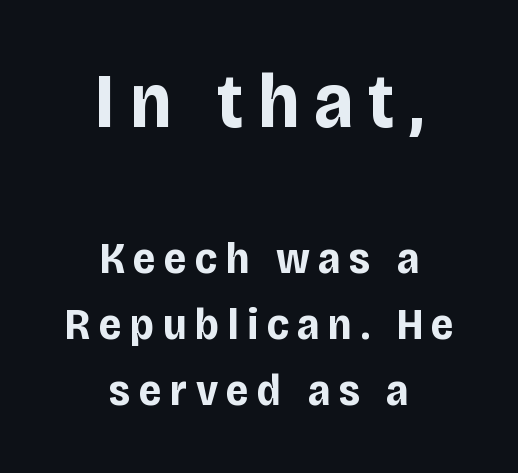
The image shows 78 px bold, condensed sans-serif type, upright; set centered, normal line spacing (1.47x), not underlined; the first (top) block is 1.73x larger; low stroke contrast and a large x-height.
